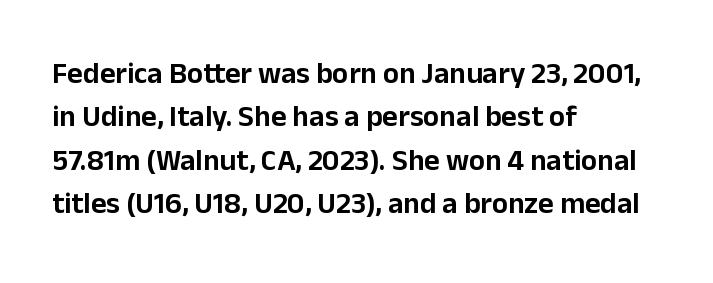
Q: Is the text italic (slanted)? A: No, it is upright.
Q: Is the typeface a serif or a sans-serif typeface? A: Sans-serif.
Q: Is the text underlined? A: No.
Q: How is the paragraph aligned? A: Left-aligned.
Q: Is the spacing between letters normal or unusually wide? A: Normal.
Q: Is the spacing between lines tight, normal or loose? A: Normal.
Q: Width (condensed, normal, or wide)? A: Normal.
Q: Stroke contrast? A: Low.
Q: x-height? A: Medium.
Q: Monospaced? A: No.
